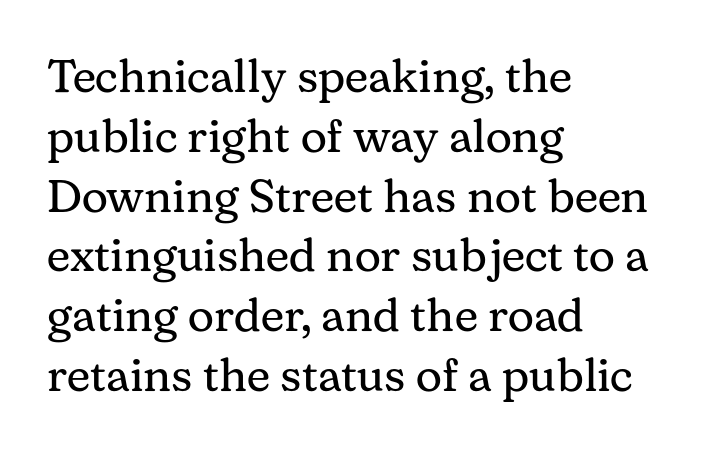
Typeset ragged right — the left edge is the straight one. Stroke terminals: seriffed. Is the letter spacing exaggerated? No — it looks like the ordinary default. The passage shown is not underscored anywhere. If you measured baseline to baseline, you'd find a middling distance.
